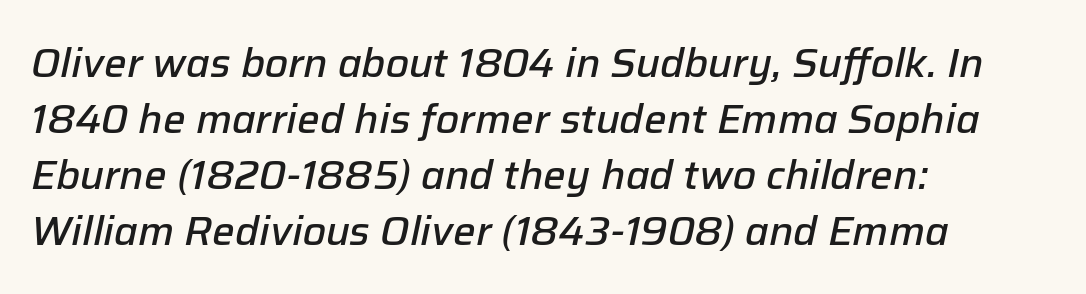
In CSS terms this would be text-align: left. Compared with typical paragraphs, the rows here are spaced about the same. When letters slant like this, we call the style italic. The passage shown is typed in a proportional face where columns would drift. Does the weight exceed regular? Yes, but only to semibold. The specimen omits any rule beneath the text block's lines.
